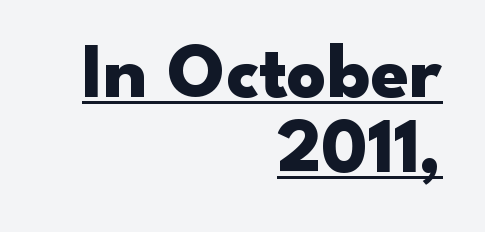
{"serif": "no", "italic": "no", "bold": "yes", "weight": "heavy", "width": "wide", "stroke_contrast": "low", "x_height": "small", "monospaced": "no", "underline": "yes", "align": "right", "line_spacing": "tight", "line_spacing_ratio": 0.97, "letter_spacing": "normal", "letter_spacing_em": 0.0, "glyph_px": 77}
